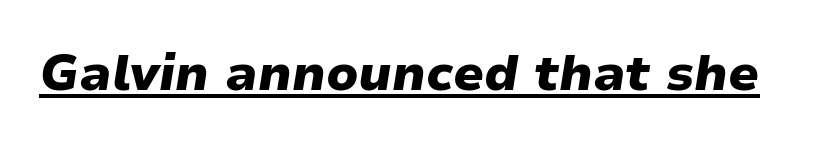
{"italic": "yes", "lean": "right", "slant_degrees": 9, "bold": "yes", "weight": "heavy", "width": "normal", "stroke_contrast": "low", "x_height": "medium", "monospaced": "no", "underline": "yes", "letter_spacing": "normal", "letter_spacing_em": 0.0, "glyph_px": 50}
